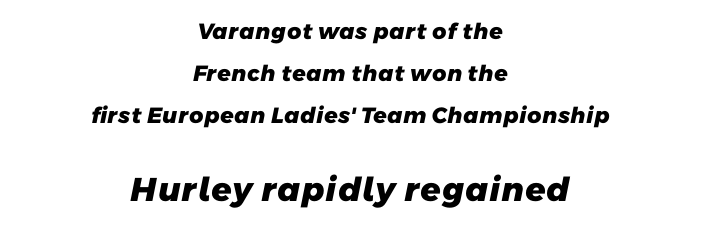
Q: Is the text bold? A: Yes.
Q: Is the typeface a serif or a sans-serif typeface? A: Sans-serif.
Q: Is the text underlined? A: No.
Q: How is the paragraph aligned? A: Centered.
Q: Is the spacing between letters normal or unusually wide? A: Normal.
Q: Is the spacing between lines tight, normal or loose? A: Loose.
Q: Which block of text is set in a larger size, the first (top) or the second (bottom)? A: The second (bottom) one.
Q: Width (condensed, normal, or wide)? A: Normal.
Q: Stroke contrast? A: Low.
Q: x-height? A: Medium.
Q: Monospaced? A: No.
